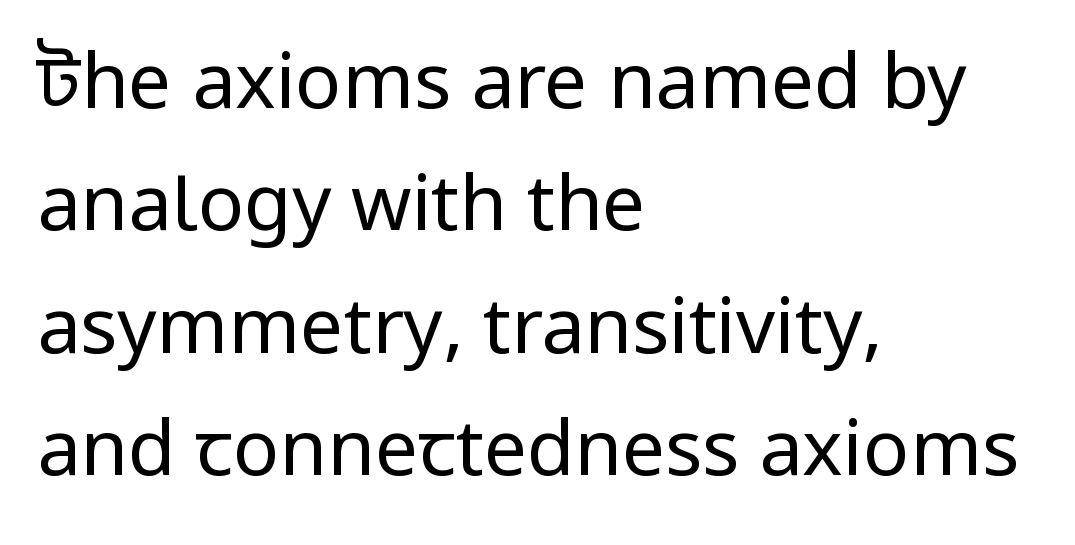
{"serif": "no", "italic": "no", "bold": "no", "weight": "regular", "width": "normal", "stroke_contrast": "low", "x_height": "medium", "monospaced": "no", "underline": "no", "align": "left", "line_spacing": "normal", "line_spacing_ratio": 1.59, "letter_spacing": "normal", "letter_spacing_em": 0.0, "glyph_px": 77}
